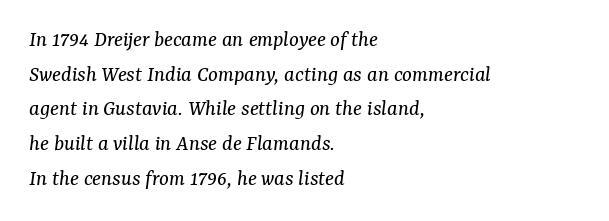
{"italic": "yes", "lean": "right", "slant_degrees": 7, "bold": "no", "underline": "no", "align": "left", "line_spacing": "normal", "line_spacing_ratio": 1.51, "letter_spacing": "normal", "letter_spacing_em": 0.0, "glyph_px": 23}
